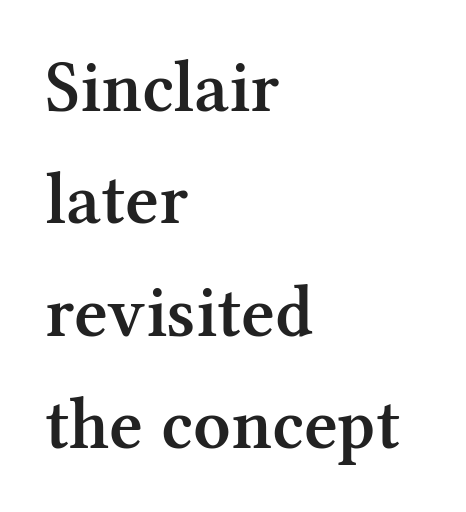
The image shows 73 px semibold serif type, upright; set left-aligned, normal line spacing (1.54x), normal letter spacing, not underlined; medium stroke contrast and a medium x-height.
